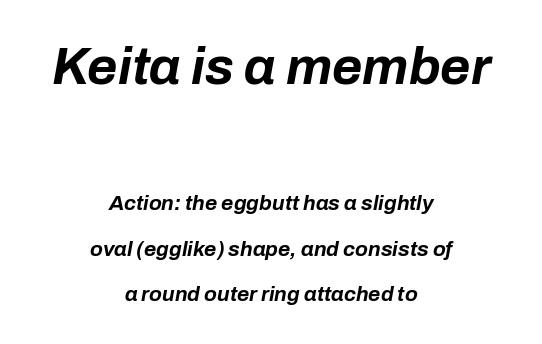
{"italic": "yes", "lean": "right", "slant_degrees": 10, "bold": "yes", "weight": "bold", "width": "normal", "stroke_contrast": "low", "x_height": "medium", "monospaced": "no", "underline": "no", "align": "center", "line_spacing": "loose", "line_spacing_ratio": 2.15, "letter_spacing": "normal", "letter_spacing_em": 0.0, "larger_block": "first", "size_ratio": 2.48, "glyph_px": 52}
